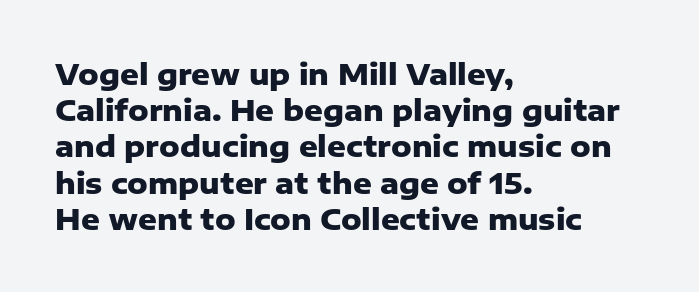
Q: Is the text bold? A: Yes.
Q: Is the text italic (slanted)? A: No, it is upright.
Q: Is the typeface a serif or a sans-serif typeface? A: Sans-serif.
Q: Is the text underlined? A: No.
Q: How is the paragraph aligned? A: Left-aligned.
Q: Is the spacing between letters normal or unusually wide? A: Normal.
Q: Is the spacing between lines tight, normal or loose? A: Normal.
Q: Width (condensed, normal, or wide)? A: Normal.
Q: Stroke contrast? A: Low.
Q: x-height? A: Medium.
Q: Monospaced? A: No.
